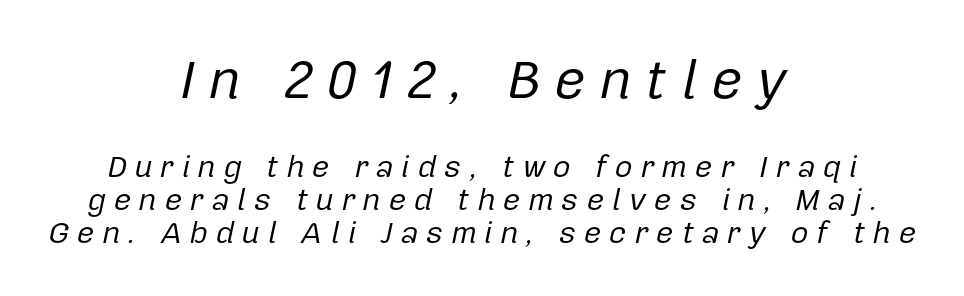
The passage shown is typed in a proportional face where columns would drift. The leading is snug, giving the passage a crowded texture. Nobody drew a line under any word here. The typesetter chose a symmetrical, centered arrangement here. This rendering widens character spacing well past its baseline value. Style check: oblique.
